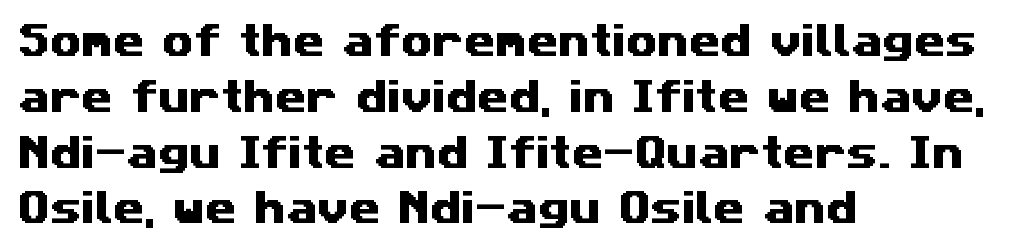
Q: Is the typeface a serif or a sans-serif typeface? A: Sans-serif.
Q: Is the text underlined? A: No.
Q: How is the paragraph aligned? A: Left-aligned.
Q: Is the spacing between letters normal or unusually wide? A: Normal.
Q: Is the spacing between lines tight, normal or loose? A: Normal.
Q: Width (condensed, normal, or wide)? A: Wide.
Q: Stroke contrast? A: Medium.
Q: x-height? A: Medium.
Q: Monospaced? A: No.
